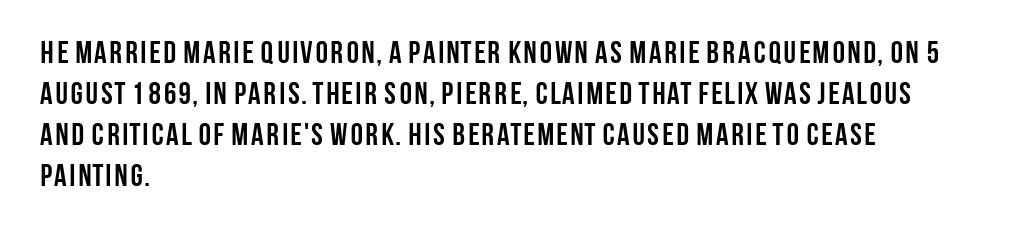
Unlike italic type, these characters show no tilt at all. A student would call this left alignment; a typographer would say flush left, rag right. Serif or sans? Sans — the stroke terminals are bare. A normal amount of white space separates one row of letters from the next. The letters advance in unequal steps, a hallmark of proportional type. Letters rest on an invisible, unmarked baseline.
